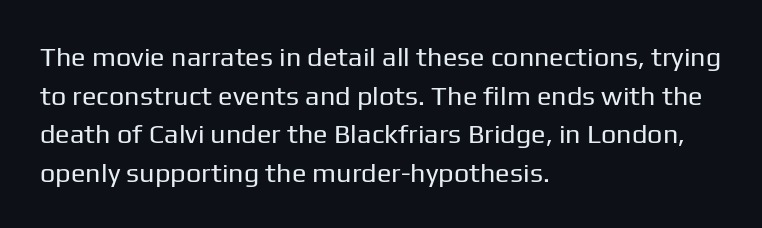
Q: Is the text bold? A: No.
Q: Is the text italic (slanted)? A: No, it is upright.
Q: Is the text underlined? A: No.
Q: How is the paragraph aligned? A: Left-aligned.
Q: Is the spacing between letters normal or unusually wide? A: Normal.
Q: Is the spacing between lines tight, normal or loose? A: Normal.
